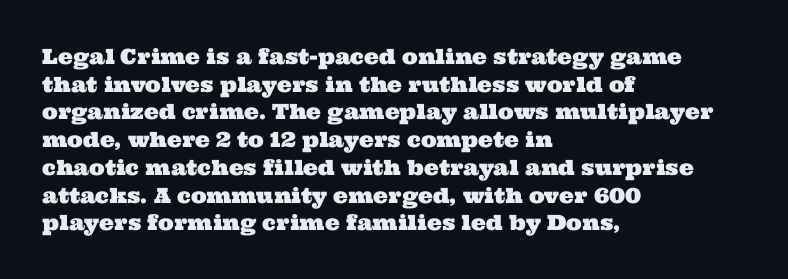
Q: Is the text underlined? A: No.
Q: How is the paragraph aligned? A: Left-aligned.
Q: Is the spacing between letters normal or unusually wide? A: Normal.
Q: Is the spacing between lines tight, normal or loose? A: Normal.
